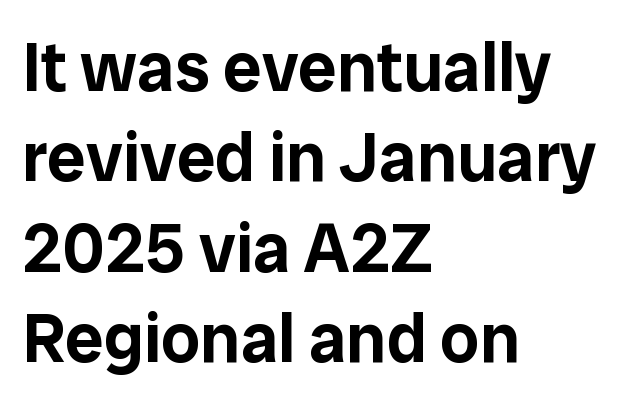
Normally led — the rows are evenly, conventionally spaced. The rendering keeps characters at their native spacing. Is there any slant? The stems are plumb. The lines in this sample share a left origin and differ only in where they stop. The rendering shows plain stroke endings on the letterforms — a sans-serif design.
